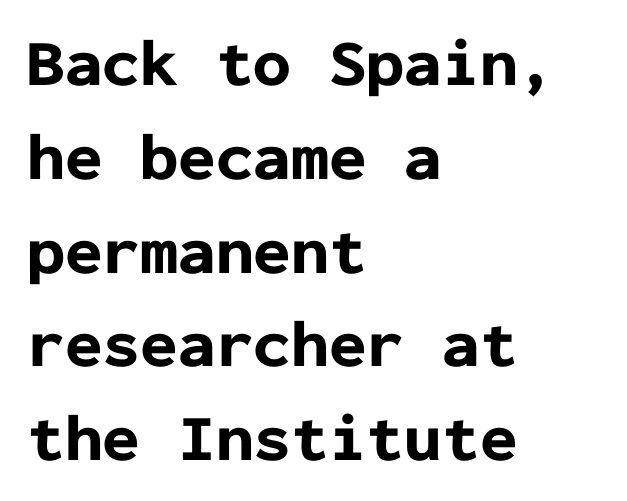
A typesetter would call this monospace, since all characters share one set width. Quick note: underline off. Notice how descenders clear the ascenders below comfortably — that's standard leading. The font is running at its bold setting. No italicization has been applied; the sample stays upright.
